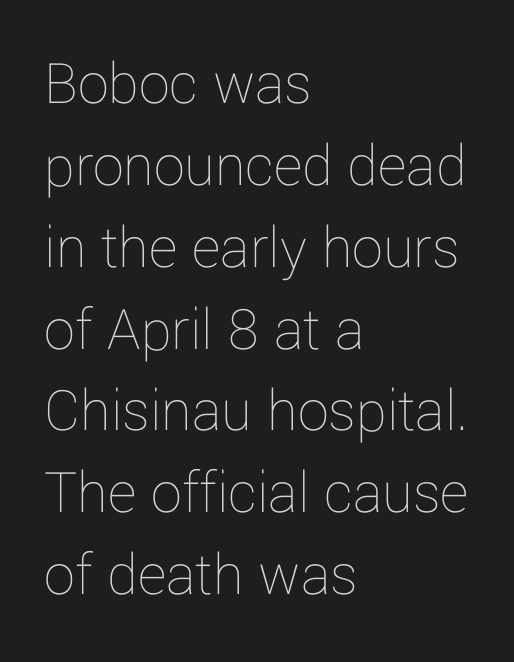
The image shows 62 px thin type, upright; set left-aligned, normal line spacing (1.32x), normal letter spacing, not underlined; low stroke contrast and a medium x-height.
